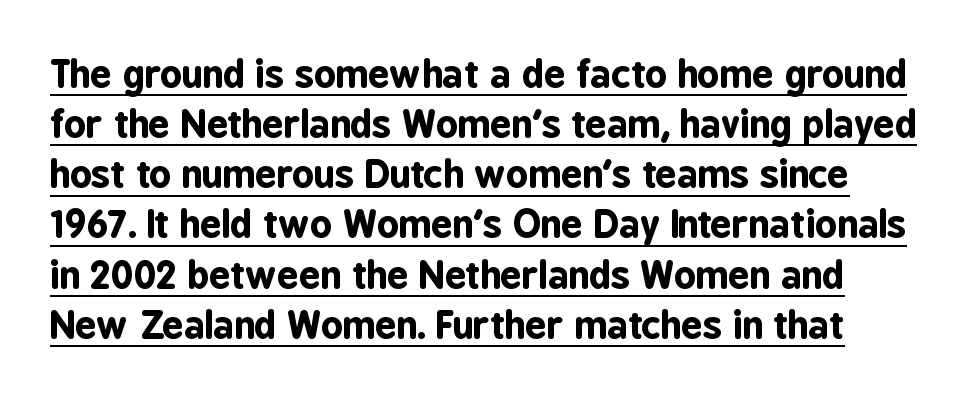
Short note: letters normally spaced. This sample carries an underscore along the baseline area. Grotesque or geometric, the face here clearly has no serifs. The rendering uses natural spacing where letterforms have individual widths. The lettering stays uniformly vertical, giving the passage a roman look. Bold? Absolutely — the strokes are thick and heavy.
